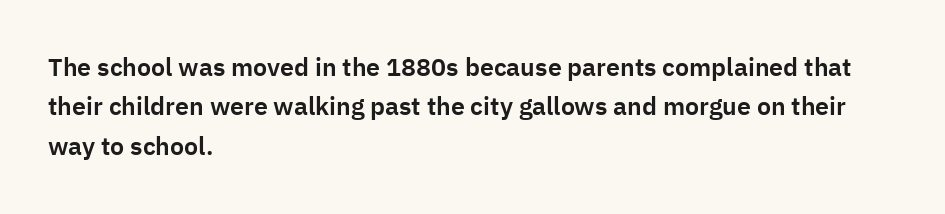
{"italic": "no", "underline": "no", "align": "left", "line_spacing": "normal", "line_spacing_ratio": 1.58, "letter_spacing": "normal", "letter_spacing_em": 0.0, "glyph_px": 25}
